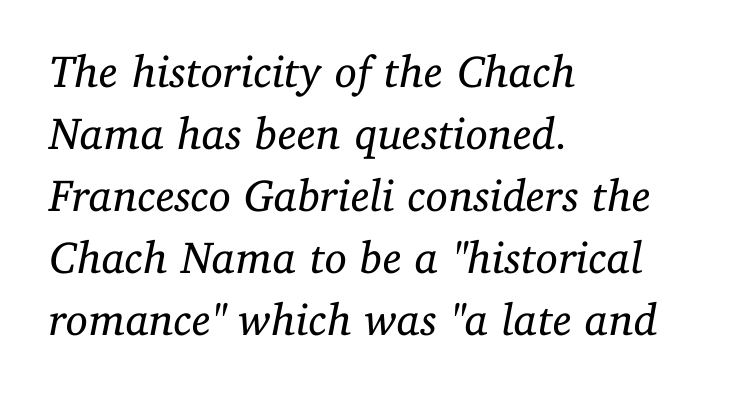
{"serif": "yes", "italic": "yes", "lean": "right", "slant_degrees": 11, "bold": "no", "weight": "regular", "width": "normal", "stroke_contrast": "low", "x_height": "medium", "monospaced": "no", "underline": "no", "align": "left", "line_spacing": "normal", "line_spacing_ratio": 1.38, "letter_spacing": "normal", "letter_spacing_em": 0.0, "glyph_px": 45}
